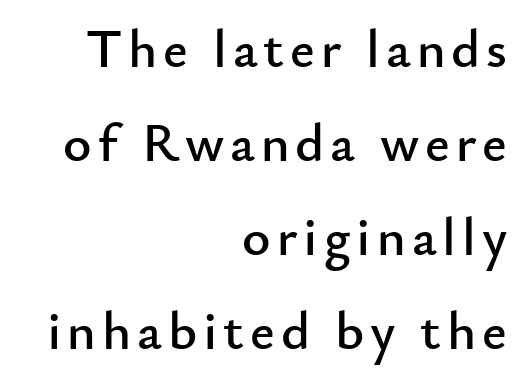
{"serif": "no", "italic": "no", "width": "normal", "stroke_contrast": "low", "x_height": "small", "monospaced": "no", "underline": "no", "align": "right", "line_spacing_ratio": 1.74, "glyph_px": 54}
